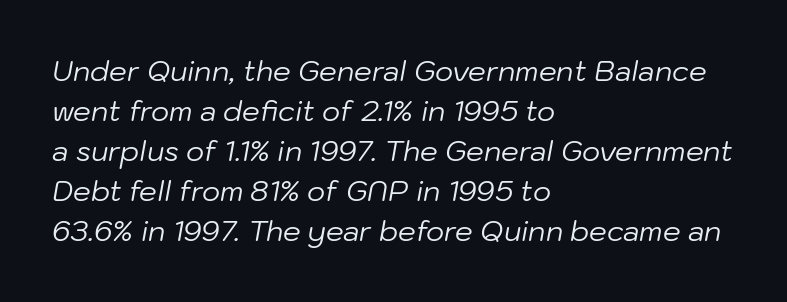
Tracking here is standard; glyphs follow each other at the usual distance. If you measured baseline to baseline, you'd find a middling distance. Check under the words: just untouched page. Every character sits at an angle, as italics do.
